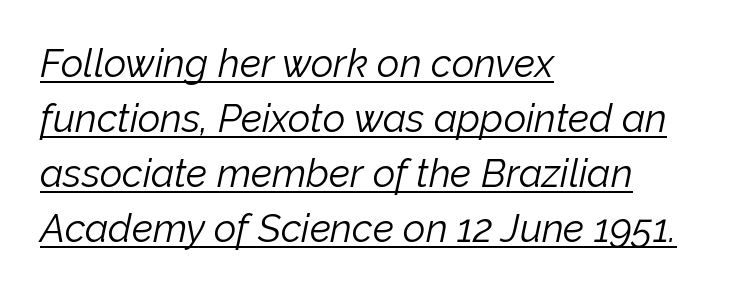
The image shows 39 px light type, italic (leaning right); set left-aligned, normal line spacing (1.41x), normal letter spacing, underlined; low stroke contrast and a medium x-height.
